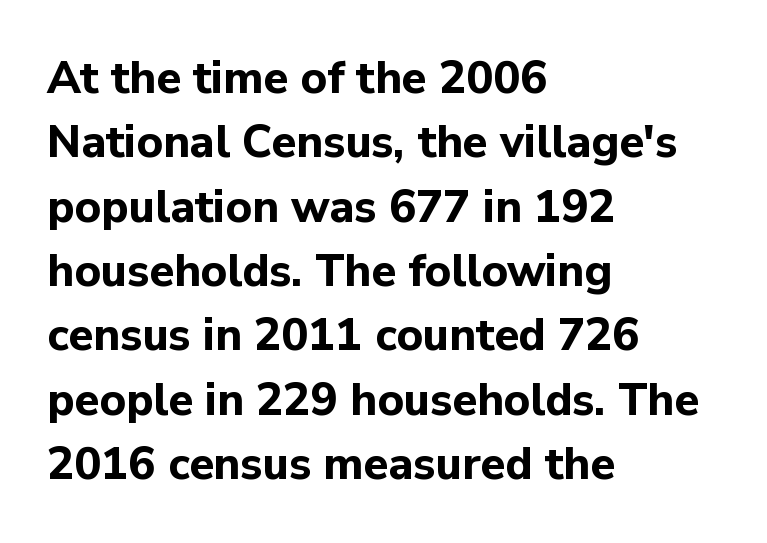
{"serif": "no", "italic": "no", "bold": "yes", "weight": "bold", "width": "normal", "stroke_contrast": "low", "x_height": "medium", "monospaced": "no", "underline": "no", "align": "left", "line_spacing": "normal", "line_spacing_ratio": 1.43, "letter_spacing": "normal", "letter_spacing_em": 0.0, "glyph_px": 45}
